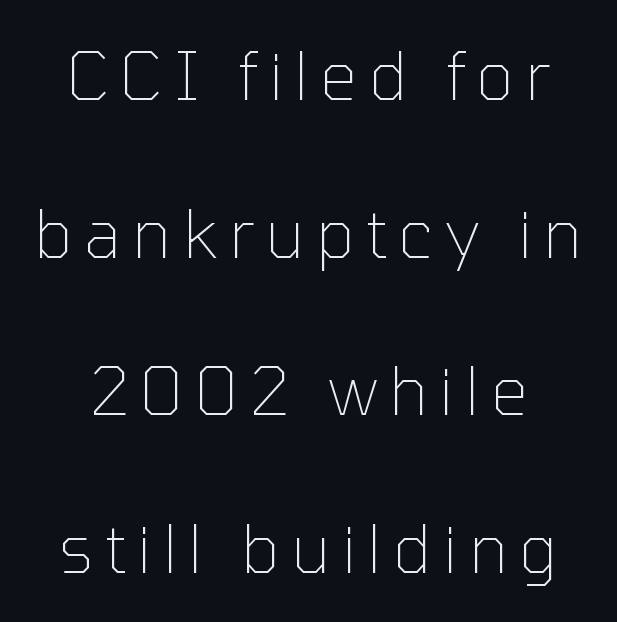
Q: Is the text bold? A: No.
Q: Is the text italic (slanted)? A: No, it is upright.
Q: Is the typeface a serif or a sans-serif typeface? A: Sans-serif.
Q: Is the text underlined? A: No.
Q: Is the spacing between lines tight, normal or loose? A: Loose.
Q: Width (condensed, normal, or wide)? A: Normal.
Q: Stroke contrast? A: Low.
Q: x-height? A: Medium.
Q: Monospaced? A: No.
